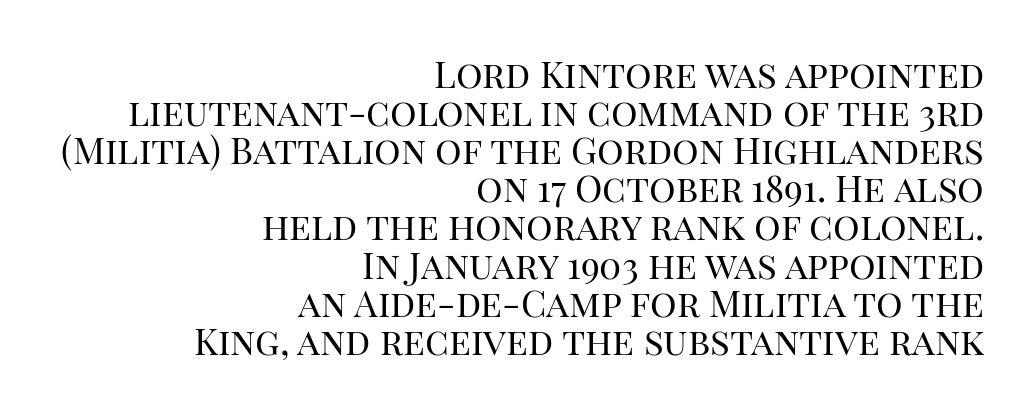
{"serif": "yes", "italic": "no", "bold": "no", "weight": "regular", "width": "normal", "stroke_contrast": "high", "x_height": "large", "monospaced": "no", "underline": "no", "align": "right", "line_spacing": "tight", "line_spacing_ratio": 1.03, "letter_spacing": "normal", "letter_spacing_em": 0.0, "glyph_px": 37}
